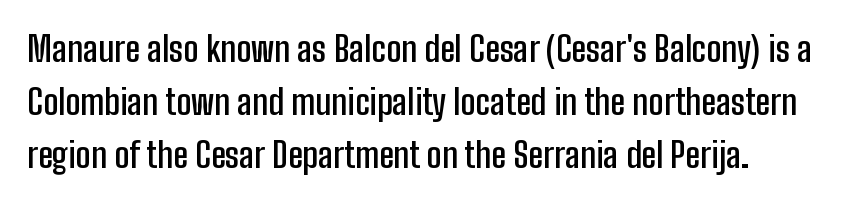
Characters follow at the spacing the type designer built in. The rendering shows plain stroke endings on the letterforms — a sans-serif design. Underlining? Definitely not there. How would I describe the line gaps? Plain and ordinary. I'd describe the lettering as semibold — firm but not a full bold. Rendered with straight, roman letterforms.
